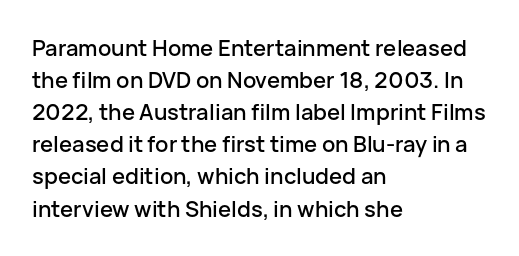
The image shows 22 px text type, upright; set left-aligned, normal line spacing (1.46x), normal letter spacing, not underlined.
